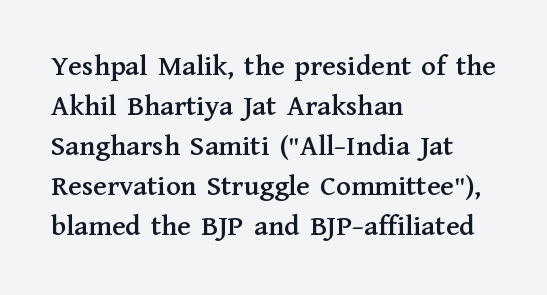
{"serif": "yes", "italic": "no", "width": "normal", "stroke_contrast": "medium", "x_height": "medium", "monospaced": "no", "underline": "no", "align": "left", "line_spacing": "normal", "line_spacing_ratio": 1.33, "letter_spacing": "normal", "letter_spacing_em": 0.0, "glyph_px": 30}
